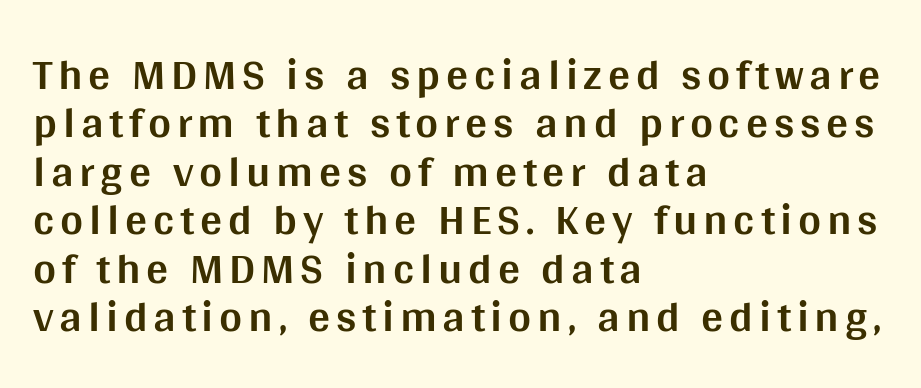
Q: Is the text bold? A: Yes.
Q: Is the text italic (slanted)? A: No, it is upright.
Q: Is the typeface a serif or a sans-serif typeface? A: Sans-serif.
Q: Is the text underlined? A: No.
Q: How is the paragraph aligned? A: Left-aligned.
Q: Is the spacing between lines tight, normal or loose? A: Tight.
Q: Width (condensed, normal, or wide)? A: Normal.
Q: Stroke contrast? A: Medium.
Q: x-height? A: Large.
Q: Monospaced? A: No.
